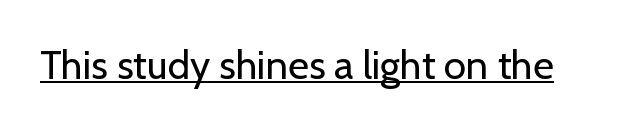
Q: Is the text bold? A: No.
Q: Is the text italic (slanted)? A: No, it is upright.
Q: Is the typeface a serif or a sans-serif typeface? A: Sans-serif.
Q: Is the text underlined? A: Yes.
Q: Is the spacing between letters normal or unusually wide? A: Normal.
Q: Width (condensed, normal, or wide)? A: Normal.
Q: Stroke contrast? A: Low.
Q: x-height? A: Medium.
Q: Monospaced? A: No.
